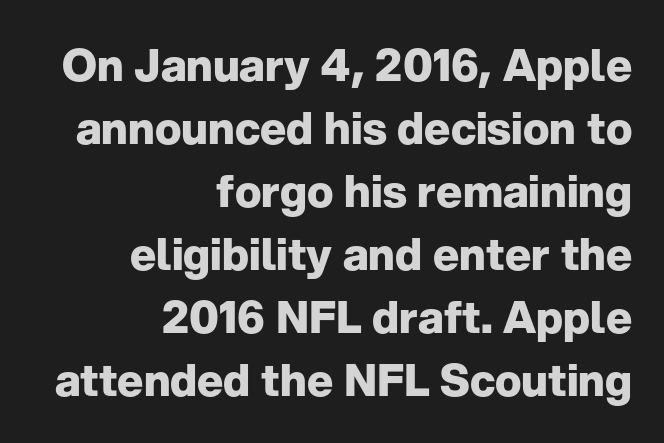
The image shows 44 px heavy sans-serif type, upright; set right-aligned, normal line spacing (1.43x), normal letter spacing, not underlined; low stroke contrast and a medium x-height.
